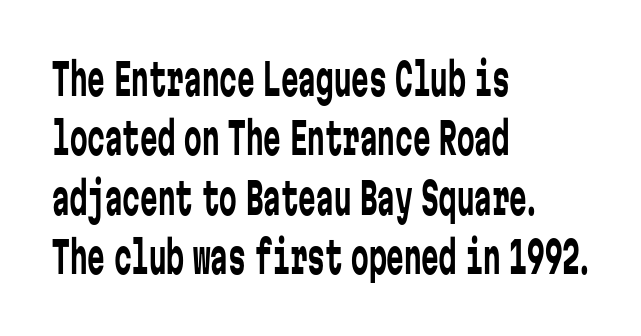
The characters are drawn with everyday or finer stroke widths. The line texture is even and compact thanks to regular tracking. The lines are quadded left. Think of a typewriter: that constant character pitch is what you see here. This is the regular roman posture of the typeface.
